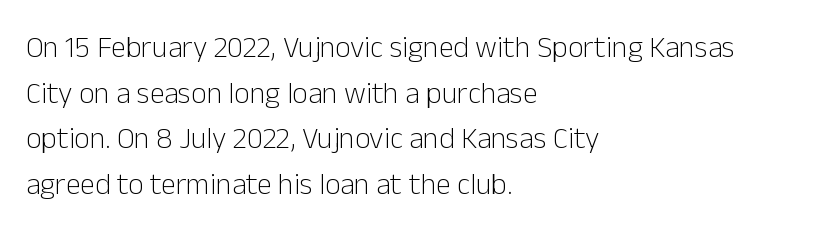
Q: Is the text bold? A: No.
Q: Is the text italic (slanted)? A: No, it is upright.
Q: Is the typeface a serif or a sans-serif typeface? A: Sans-serif.
Q: Is the text underlined? A: No.
Q: How is the paragraph aligned? A: Left-aligned.
Q: Is the spacing between letters normal or unusually wide? A: Normal.
Q: Is the spacing between lines tight, normal or loose? A: Normal.
Q: Width (condensed, normal, or wide)? A: Normal.
Q: Stroke contrast? A: Low.
Q: x-height? A: Medium.
Q: Monospaced? A: No.
